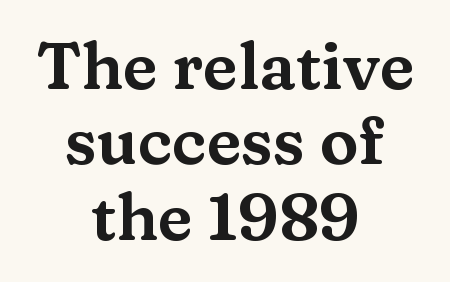
The image shows 65 px wide serif type, upright; set centered, line spacing 1.16x, normal letter spacing, not underlined; medium stroke contrast and a medium x-height.
